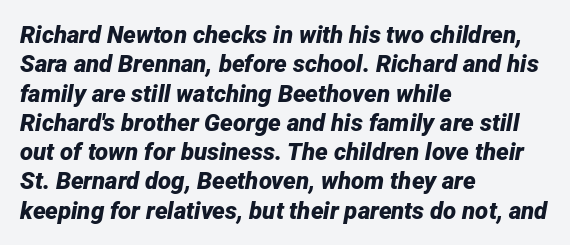
{"italic": "yes", "lean": "right", "slant_degrees": 12, "bold": "yes", "underline": "no", "align": "left", "line_spacing_ratio": 1.22, "letter_spacing": "normal", "letter_spacing_em": 0.0, "glyph_px": 24}
